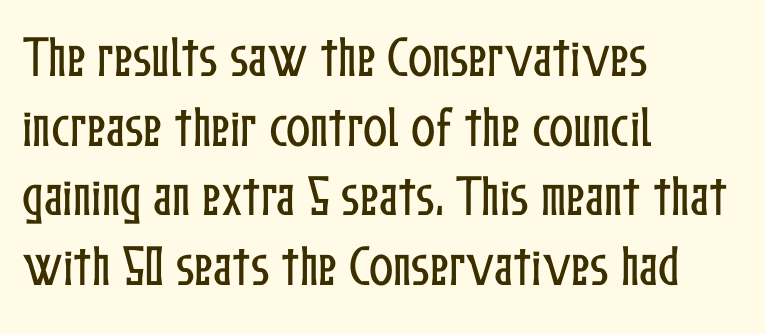
Layout note: lines flush left. Varying glyph widths throughout — classic text-font behaviour. The line-height multiplier appears to be the usual default. Every stem runs plumb, perpendicular to the baseline.
